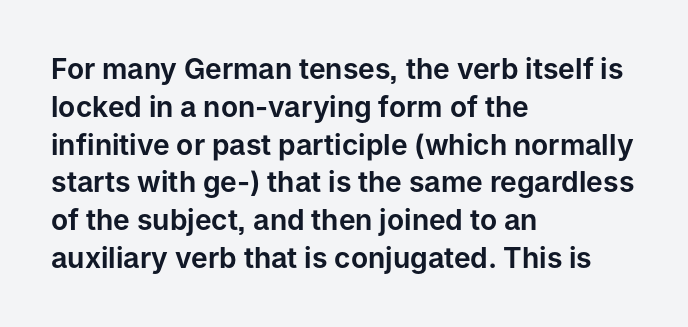
Posture: vertical. Standard letterfit; no display-style spreading of the glyphs. The zone under the glyphs is completely vacant. Each letter keeps its own natural width here, so spacing adapts to shape.
